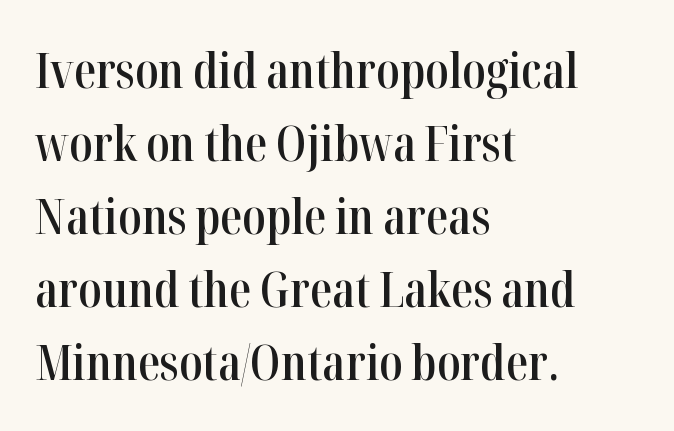
Q: Is the text bold? A: Semi-bold.
Q: Is the text italic (slanted)? A: No, it is upright.
Q: Is the typeface a serif or a sans-serif typeface? A: Serif.
Q: Is the text underlined? A: No.
Q: How is the paragraph aligned? A: Left-aligned.
Q: Is the spacing between letters normal or unusually wide? A: Normal.
Q: Is the spacing between lines tight, normal or loose? A: Normal.
Q: Width (condensed, normal, or wide)? A: Condensed.
Q: Stroke contrast? A: High.
Q: x-height? A: Medium.
Q: Monospaced? A: No.
